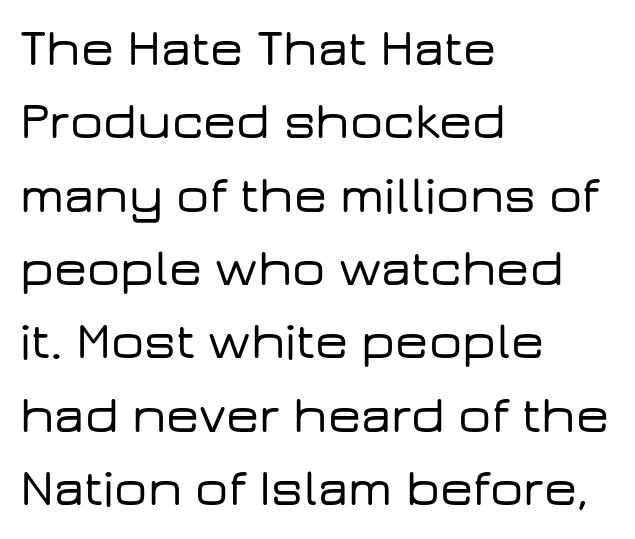
Here the designer chose a conventional face with non-uniform glyph widths. All the whitespace from short lines collects on the right. This rendering leaves character spacing at its baseline value. Quick note: interline space is typical.
